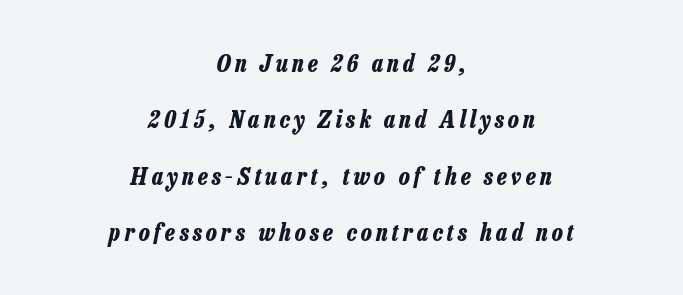
Q: Is the text bold? A: Yes.
Q: Is the text italic (slanted)? A: Yes, it leans right by about 13 degrees.
Q: Is the text underlined? A: No.
Q: How is the paragraph aligned? A: Centered.
Q: Is the spacing between lines tight, normal or loose? A: Loose.
